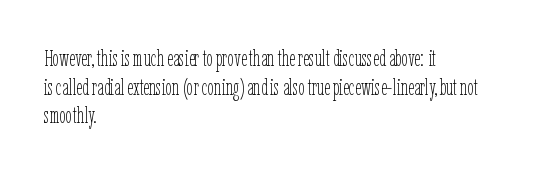
The image shows 23 px text type, upright; set left-aligned, line spacing 1.24x, normal letter spacing, not underlined.
